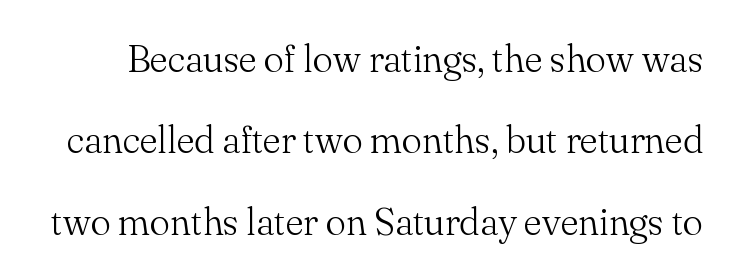
Q: Is the text bold? A: No.
Q: Is the text italic (slanted)? A: No, it is upright.
Q: Is the typeface a serif or a sans-serif typeface? A: Serif.
Q: Is the text underlined? A: No.
Q: Is the spacing between letters normal or unusually wide? A: Normal.
Q: Is the spacing between lines tight, normal or loose? A: Loose.
Q: Width (condensed, normal, or wide)? A: Normal.
Q: Stroke contrast? A: Medium.
Q: x-height? A: Small.
Q: Monospaced? A: No.
